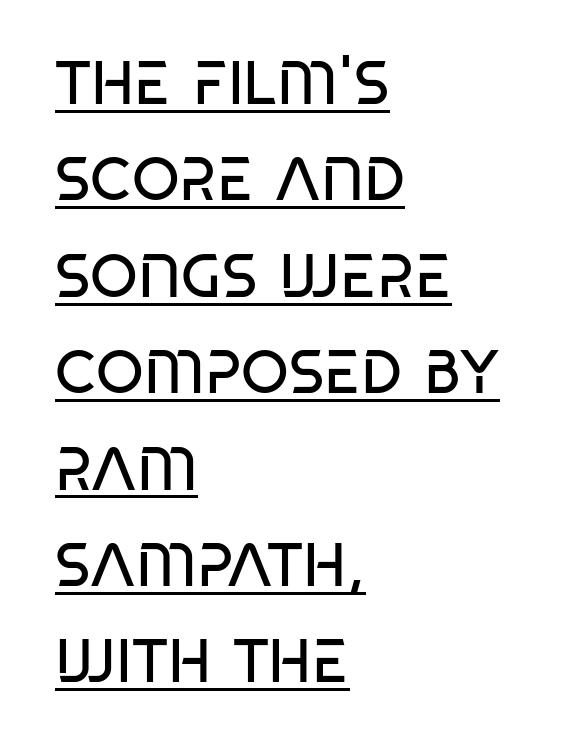
Looks like regular typesetting: each glyph gets only the width it needs. Honestly, the letter spacing is just normal — you wouldn't notice it. Ascenders rise straight up at ninety degrees. Observe the absence of serifs on each vertical stroke in this sample.
